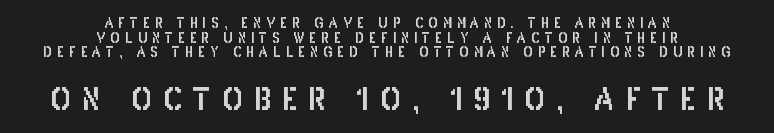
Q: Is the text italic (slanted)? A: No, it is upright.
Q: Is the typeface a serif or a sans-serif typeface? A: Sans-serif.
Q: Is the text underlined? A: No.
Q: How is the paragraph aligned? A: Centered.
Q: Is the spacing between letters normal or unusually wide? A: Unusually wide.
Q: Is the spacing between lines tight, normal or loose? A: Tight.
Q: Which block of text is set in a larger size, the first (top) or the second (bottom)? A: The second (bottom) one.
Q: Width (condensed, normal, or wide)? A: Condensed.
Q: Stroke contrast? A: Low.
Q: x-height? A: Large.
Q: Monospaced? A: No.
